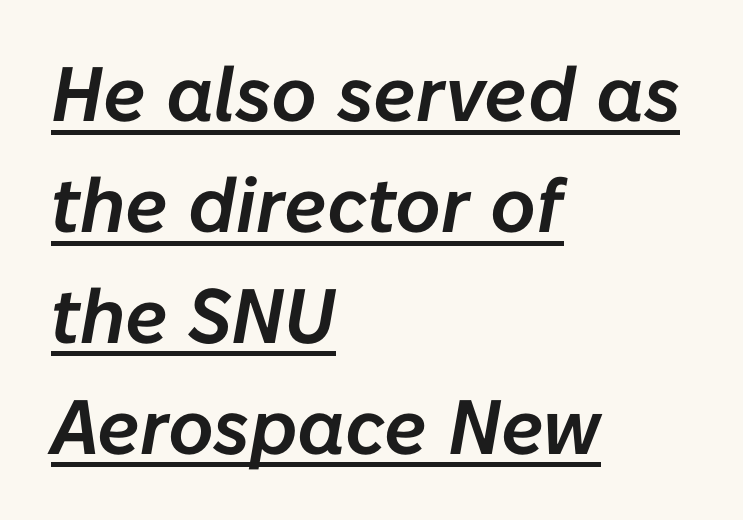
Q: Is the text italic (slanted)? A: Yes, it leans right by about 10 degrees.
Q: Is the text underlined? A: Yes.
Q: How is the paragraph aligned? A: Left-aligned.
Q: Is the spacing between letters normal or unusually wide? A: Normal.
Q: Is the spacing between lines tight, normal or loose? A: Normal.
Q: Width (condensed, normal, or wide)? A: Normal.
Q: Stroke contrast? A: Low.
Q: x-height? A: Medium.
Q: Monospaced? A: No.
